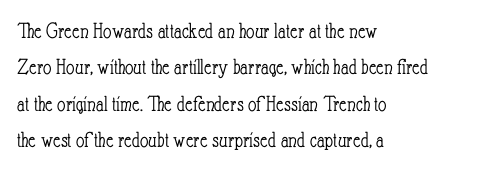
Q: Is the text bold? A: No.
Q: Is the text italic (slanted)? A: No, it is upright.
Q: Is the text underlined? A: No.
Q: How is the paragraph aligned? A: Left-aligned.
Q: Is the spacing between letters normal or unusually wide? A: Normal.
Q: Is the spacing between lines tight, normal or loose? A: Normal.
